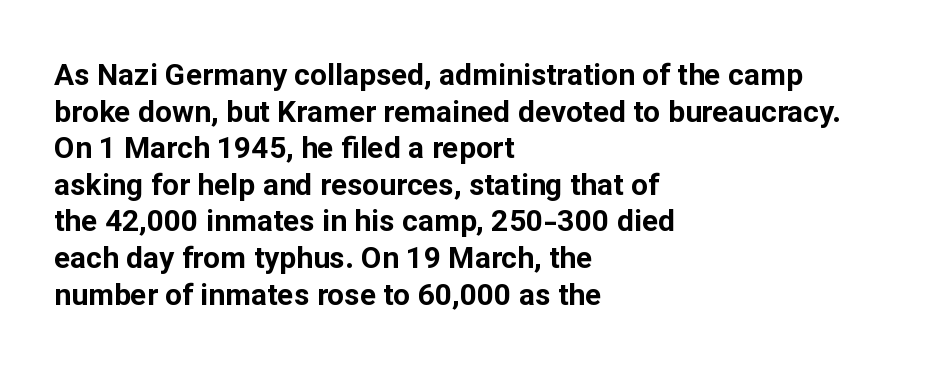
{"serif": "no", "italic": "no", "bold": "yes", "weight": "bold", "width": "normal", "stroke_contrast": "low", "x_height": "medium", "monospaced": "no", "underline": "no", "align": "left", "line_spacing_ratio": 1.22, "letter_spacing": "normal", "letter_spacing_em": 0.0, "glyph_px": 30}
